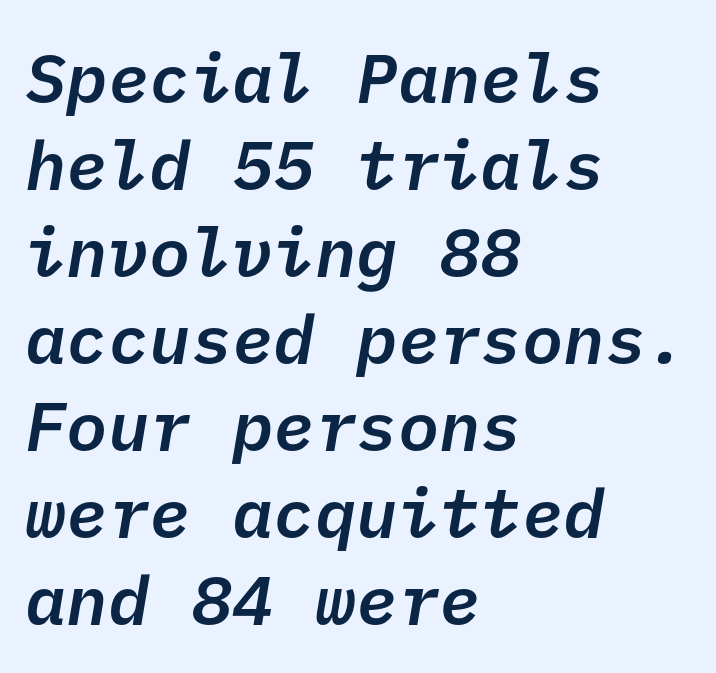
{"serif": "no", "bold": "semi", "weight": "semibold", "width": "normal", "stroke_contrast": "low", "x_height": "medium", "underline": "no", "align": "left", "line_spacing": "normal", "line_spacing_ratio": 1.26, "letter_spacing": "normal", "letter_spacing_em": 0.0, "glyph_px": 69}
